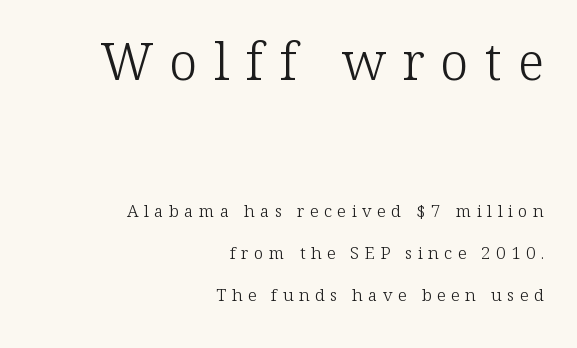
{"serif": "yes", "italic": "no", "bold": "no", "weight": "light", "width": "normal", "stroke_contrast": "low", "x_height": "medium", "monospaced": "no", "underline": "no", "align": "right", "line_spacing": "loose", "line_spacing_ratio": 2.49, "letter_spacing": "wide", "letter_spacing_em": 0.32, "larger_block": "first", "size_ratio": 3.0, "glyph_px": 51}
